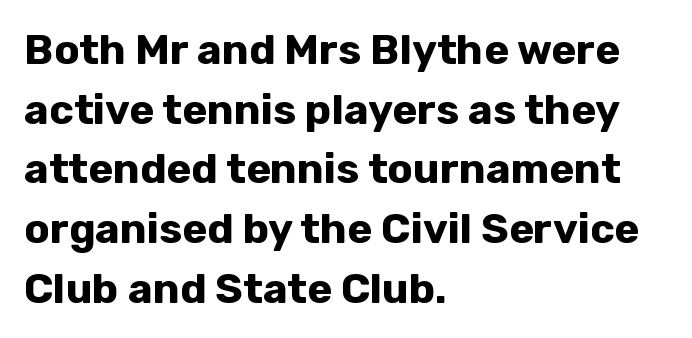
There is no visible air inserted between adjacent glyphs. Thick stems and heavy bowls — unmistakably bold. Are there feet on the stems? There aren't — it's a sans. Descenders are the only things crossing below the line. Vertically, the passage feels balanced, rows spaced as you'd expect. Every stem runs plumb, perpendicular to the baseline.
